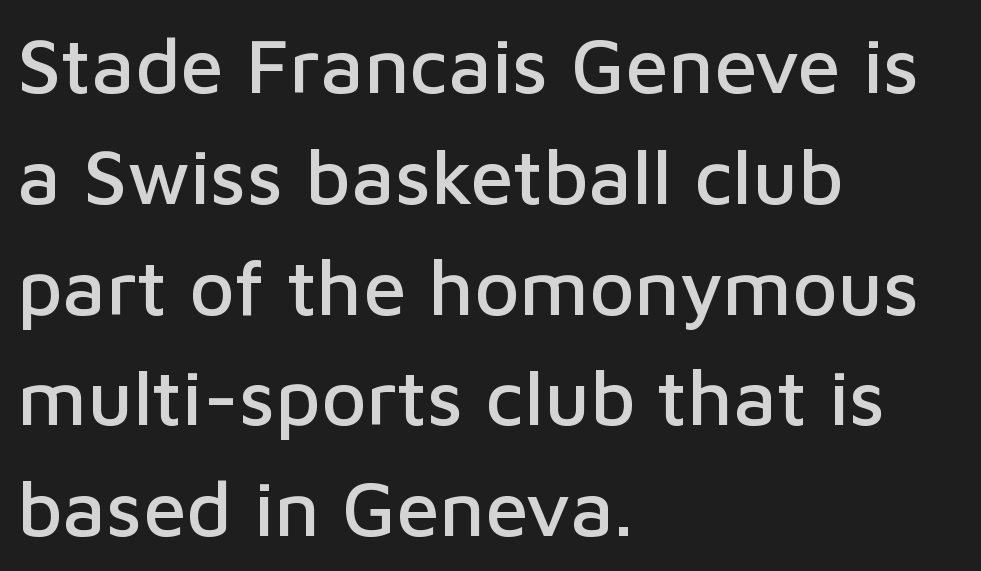
{"serif": "no", "italic": "no", "width": "normal", "stroke_contrast": "low", "x_height": "medium", "monospaced": "no", "underline": "no", "align": "left", "line_spacing": "normal", "line_spacing_ratio": 1.42, "letter_spacing": "normal", "letter_spacing_em": 0.0, "glyph_px": 78}
